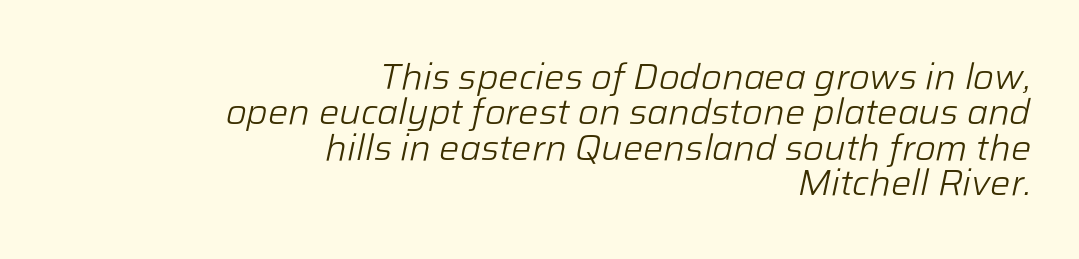
Q: Is the text bold? A: No.
Q: Is the text italic (slanted)? A: Yes, it leans right by about 12 degrees.
Q: Is the text underlined? A: No.
Q: How is the paragraph aligned? A: Right-aligned.
Q: Is the spacing between letters normal or unusually wide? A: Normal.
Q: Is the spacing between lines tight, normal or loose? A: Tight.
Q: Width (condensed, normal, or wide)? A: Normal.
Q: Stroke contrast? A: Low.
Q: x-height? A: Medium.
Q: Monospaced? A: No.
